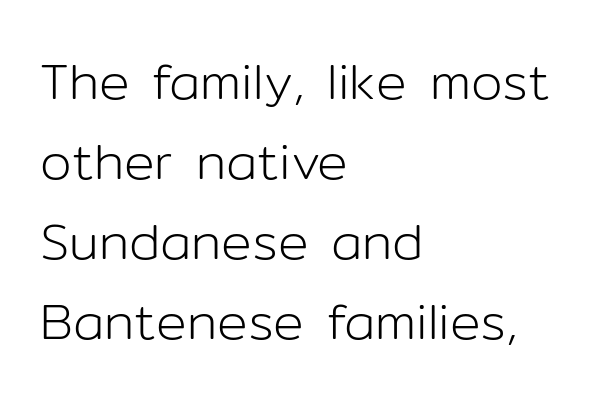
No feet cap the strokes, marking this as sans-serif type. These lines sit exactly where default settings would place them. Compared with typical body copy, the letter spacing here is the same. Do the characters align in a grid? No, the font is proportional. Weight class: somewhere from thin through regular. Notice how the passage keeps a crisp vertical edge on the left only.
